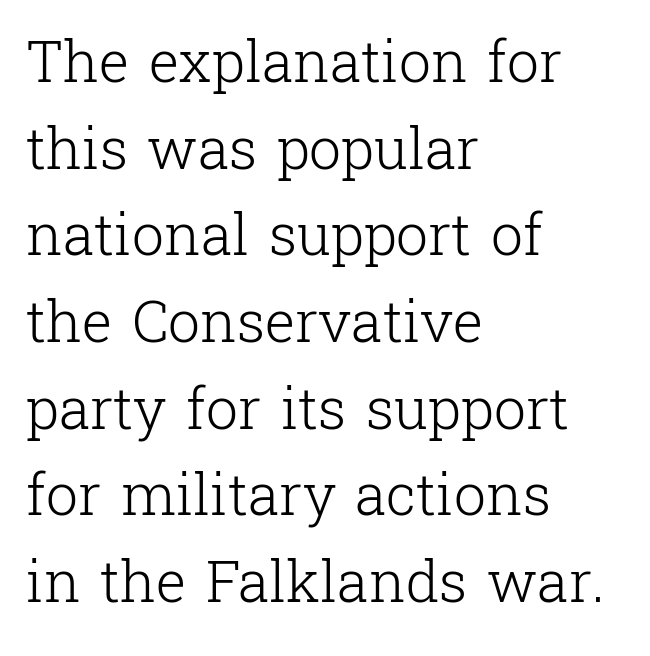
The image shows 57 px light serif type, upright; set left-aligned, normal line spacing (1.52x), normal letter spacing, not underlined; low stroke contrast and a medium x-height.
